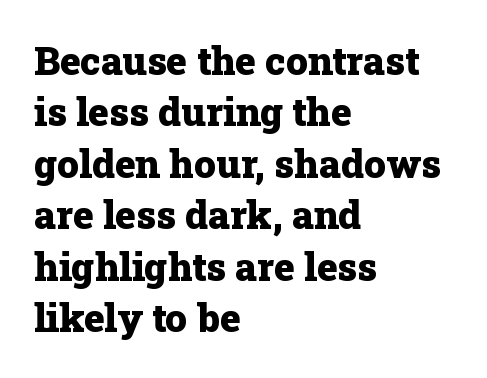
Words appear dense and cohesive because spacing is normal. Every stem runs plumb, perpendicular to the baseline. A serif font was chosen for this passage. The letters are bold, with thick, heavy strokes. Character widths vary here, with narrow letters taking less room than wide ones. The compositor pushed each line to the left boundary.
